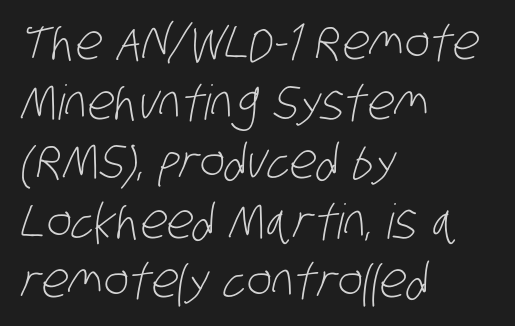
Casual observation: everything's shoved over to the left. These lines keep a tight, regular rhythm from letter to letter. The passage shown is not bold in any degree. The area under the type is left untouched.
